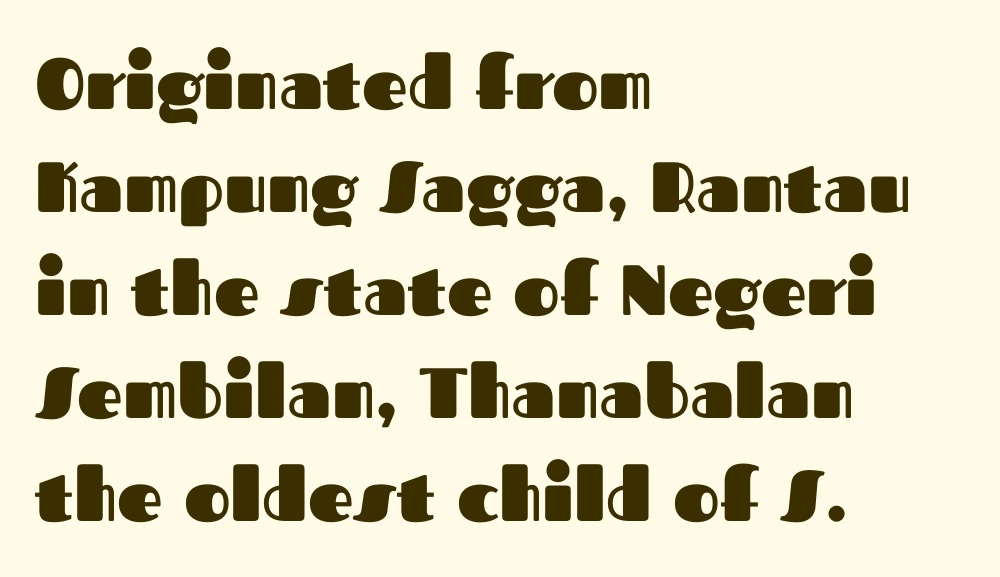
{"serif": "no", "italic": "no", "bold": "yes", "weight": "heavy", "width": "normal", "stroke_contrast": "medium", "x_height": "medium", "monospaced": "no", "underline": "no", "align": "left", "line_spacing": "normal", "line_spacing_ratio": 1.45, "letter_spacing": "normal", "letter_spacing_em": 0.0, "glyph_px": 71}
